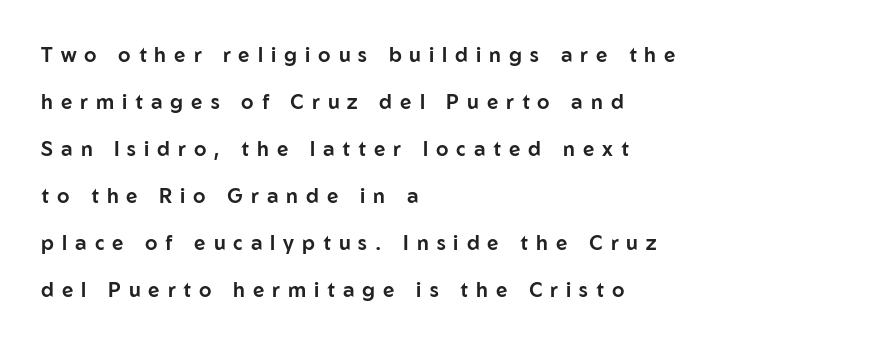
Ordinary non-slanted type is in use. Whoever set this chose breathing room over compactness in the vertical rhythm. Tracking value appears strongly positive — letters spread wide. Unmarked baselines from the first word to the last. The rag falls on the right side of this text block.
